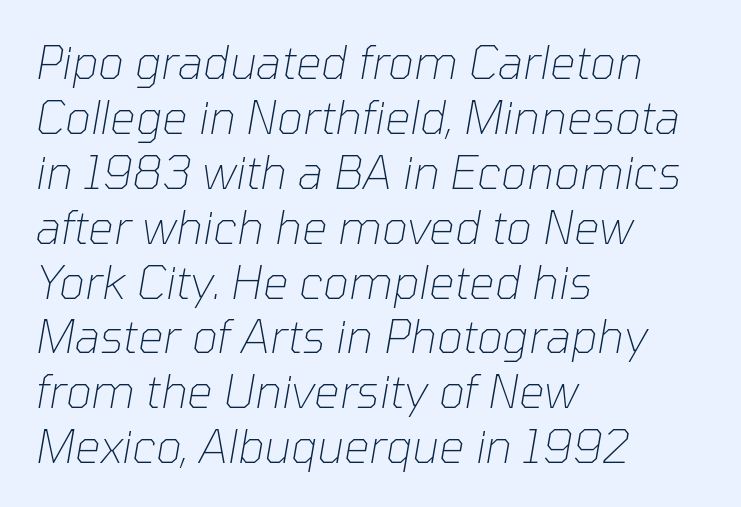
{"italic": "yes", "lean": "right", "slant_degrees": 10, "bold": "no", "weight": "thin", "width": "normal", "stroke_contrast": "low", "x_height": "medium", "monospaced": "no", "underline": "no", "align": "left", "line_spacing_ratio": 1.22, "letter_spacing": "normal", "letter_spacing_em": 0.0, "glyph_px": 45}
